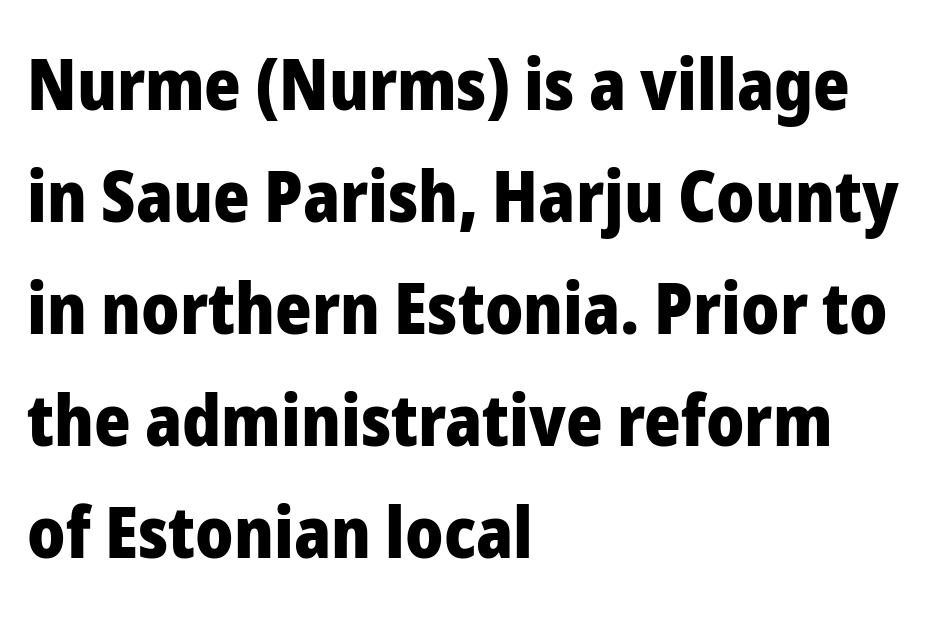
Q: Is the text bold? A: Yes.
Q: Is the text italic (slanted)? A: No, it is upright.
Q: Is the typeface a serif or a sans-serif typeface? A: Sans-serif.
Q: Is the text underlined? A: No.
Q: How is the paragraph aligned? A: Left-aligned.
Q: Is the spacing between letters normal or unusually wide? A: Normal.
Q: Is the spacing between lines tight, normal or loose? A: Normal.
Q: Width (condensed, normal, or wide)? A: Normal.
Q: Stroke contrast? A: Low.
Q: x-height? A: Medium.
Q: Monospaced? A: No.
